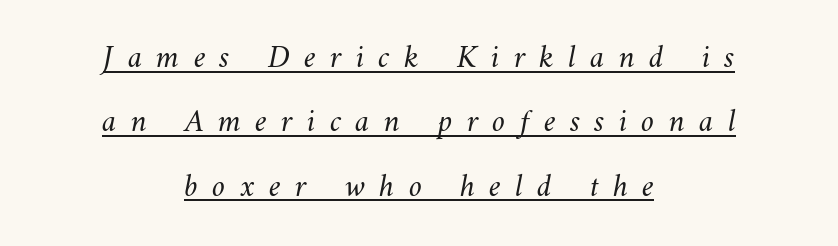
Q: Is the text bold? A: No.
Q: Is the text underlined? A: Yes.
Q: How is the paragraph aligned? A: Centered.
Q: Is the spacing between letters normal or unusually wide? A: Unusually wide.
Q: Is the spacing between lines tight, normal or loose? A: Loose.
Q: Width (condensed, normal, or wide)? A: Normal.
Q: Stroke contrast? A: Medium.
Q: x-height? A: Small.
Q: Monospaced? A: No.
